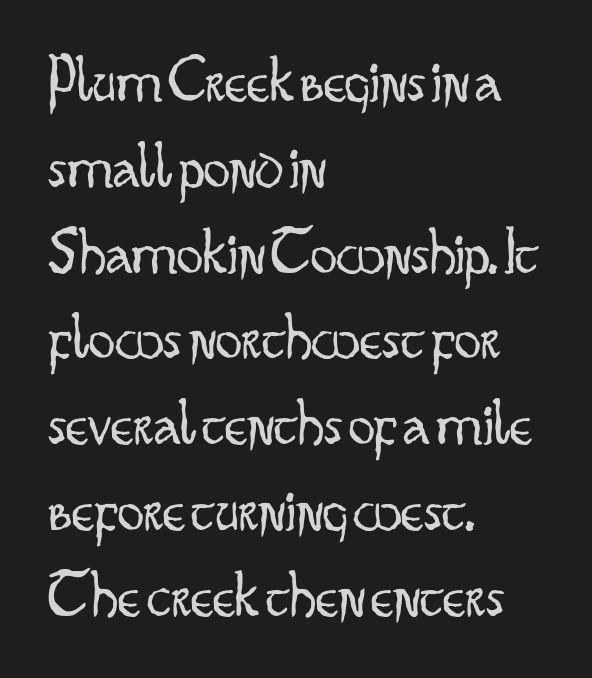
Tracking value appears to be zero — textbook default spacing. This rendering uses left alignment, leaving the right contour irregular. Serif or sans? Sans — the stroke terminals are bare. In terms of leading, this rendering sits right in the middle. Nope, not italic — everything's standing straight. Rule under the text: the space is simply empty.
